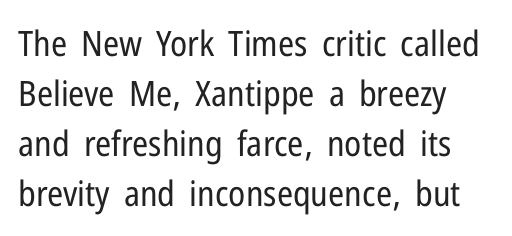
{"serif": "no", "italic": "no", "bold": "no", "weight": "regular", "width": "condensed", "stroke_contrast": "low", "x_height": "medium", "monospaced": "no", "underline": "no", "line_spacing": "normal", "line_spacing_ratio": 1.43, "letter_spacing": "normal", "letter_spacing_em": 0.0, "glyph_px": 35}
